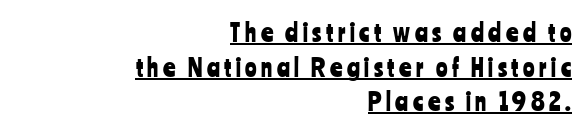
Q: Is the text italic (slanted)? A: No, it is upright.
Q: Is the text underlined? A: Yes.
Q: How is the paragraph aligned? A: Right-aligned.
Q: Is the spacing between lines tight, normal or loose? A: Normal.
